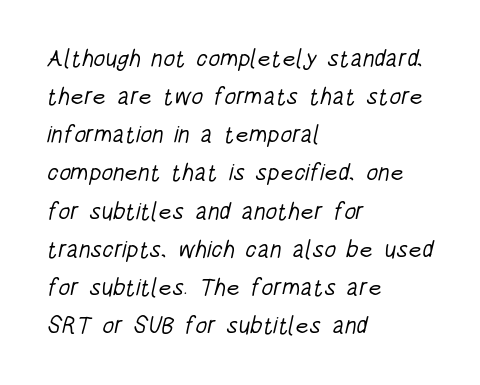
{"bold": "no", "underline": "no", "align": "left", "line_spacing": "normal", "line_spacing_ratio": 1.59, "letter_spacing": "normal", "letter_spacing_em": 0.0, "glyph_px": 24}
